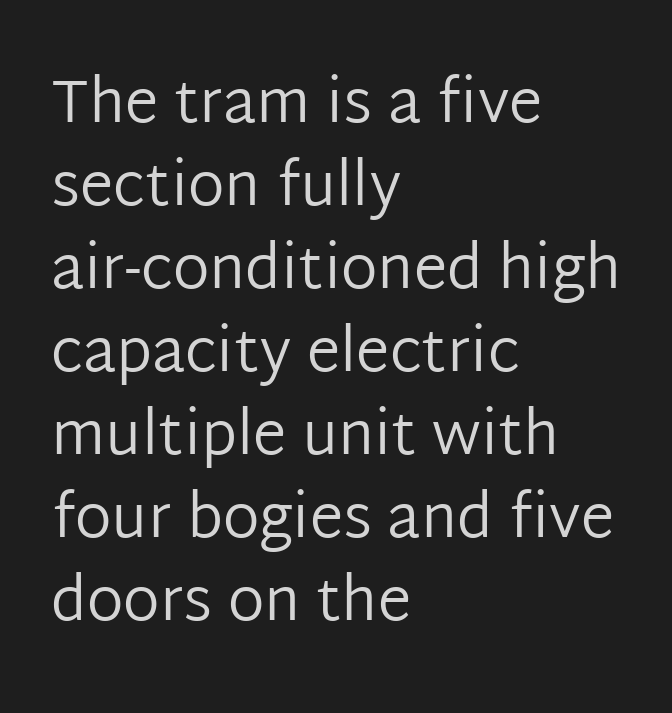
The image shows 61 px regular-weight sans-serif type, upright; set left-aligned, normal line spacing (1.36x), normal letter spacing, not underlined; low stroke contrast and a medium x-height.
